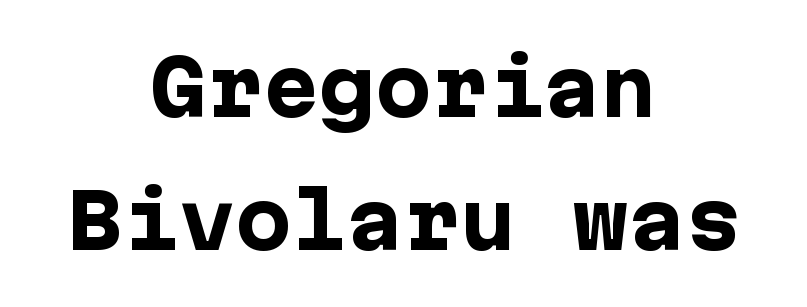
Q: Is the text bold? A: Yes.
Q: Is the text italic (slanted)? A: No, it is upright.
Q: Is the typeface a serif or a sans-serif typeface? A: Sans-serif.
Q: Is the text underlined? A: No.
Q: How is the paragraph aligned? A: Centered.
Q: Is the spacing between letters normal or unusually wide? A: Normal.
Q: Width (condensed, normal, or wide)? A: Normal.
Q: Stroke contrast? A: Low.
Q: x-height? A: Medium.
